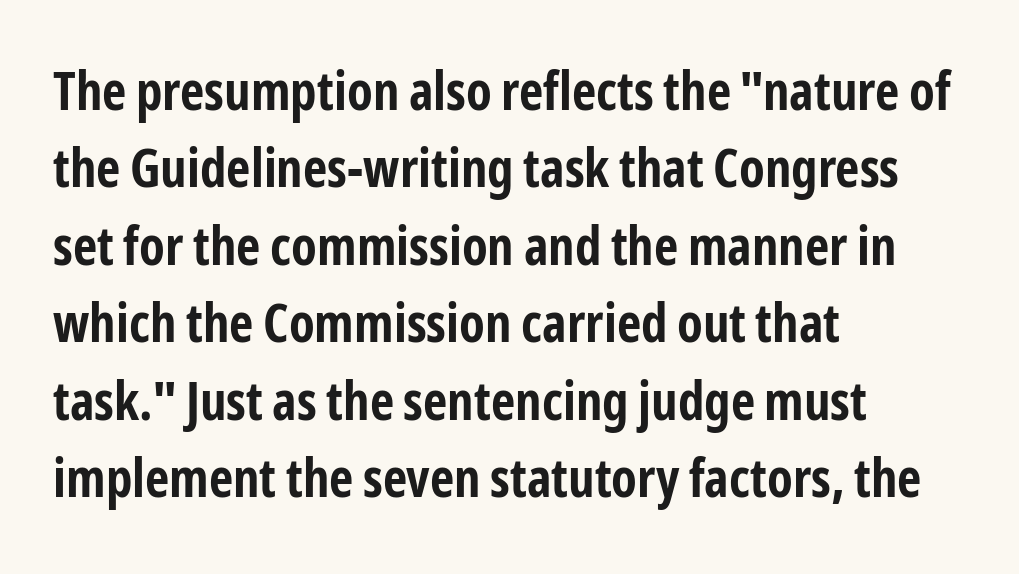
Q: Is the text bold? A: Yes.
Q: Is the text italic (slanted)? A: No, it is upright.
Q: Is the typeface a serif or a sans-serif typeface? A: Sans-serif.
Q: Is the text underlined? A: No.
Q: How is the paragraph aligned? A: Left-aligned.
Q: Is the spacing between letters normal or unusually wide? A: Normal.
Q: Is the spacing between lines tight, normal or loose? A: Normal.
Q: Width (condensed, normal, or wide)? A: Condensed.
Q: Stroke contrast? A: Low.
Q: x-height? A: Medium.
Q: Monospaced? A: No.
